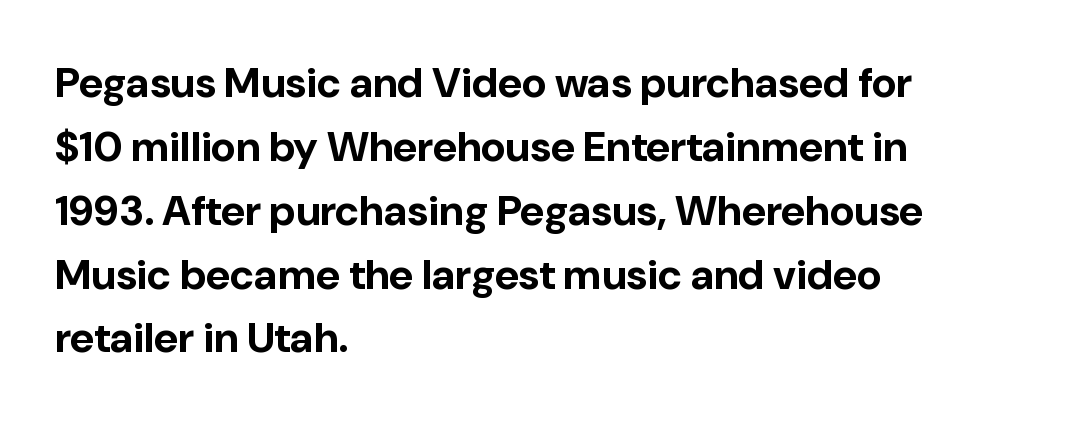
Q: Is the text bold? A: Yes.
Q: Is the text italic (slanted)? A: No, it is upright.
Q: Is the typeface a serif or a sans-serif typeface? A: Sans-serif.
Q: Is the text underlined? A: No.
Q: How is the paragraph aligned? A: Left-aligned.
Q: Is the spacing between letters normal or unusually wide? A: Normal.
Q: Is the spacing between lines tight, normal or loose? A: Normal.
Q: Width (condensed, normal, or wide)? A: Normal.
Q: Stroke contrast? A: Low.
Q: x-height? A: Medium.
Q: Monospaced? A: No.
